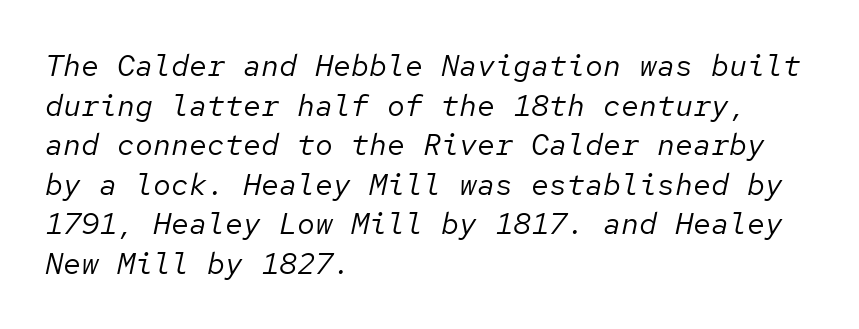
The image shows 30 px regular-weight type, italic (leaning right), monospaced; set left-aligned, normal line spacing (1.32x), normal letter spacing, not underlined; low stroke contrast and a medium x-height.
